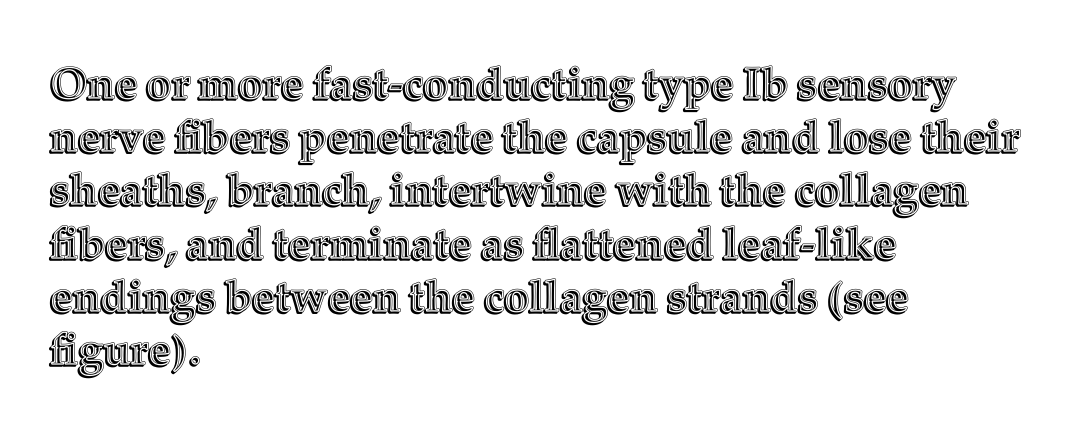
The image shows 44 px text type, upright; set left-aligned, line spacing 1.21x, normal letter spacing, not underlined; a medium x-height.
